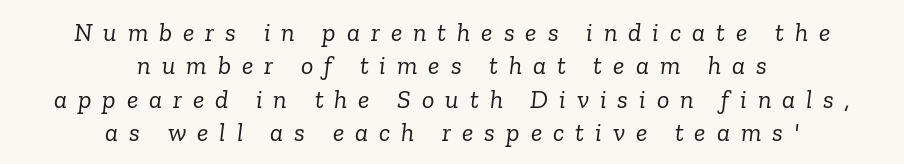
The image shows 26 px text type, italic (leaning right); set centered, normal line spacing (1.28x), unusually wide letter spacing (+0.42 em), not underlined.
